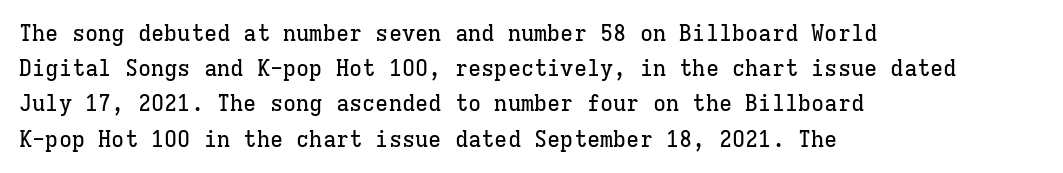
The face used here is rendered with its standard letterfit. A bare baseline throughout the passage. The compositor pushed each line to the left boundary. Regarding leading, the lines here are spaced in the standard way.
